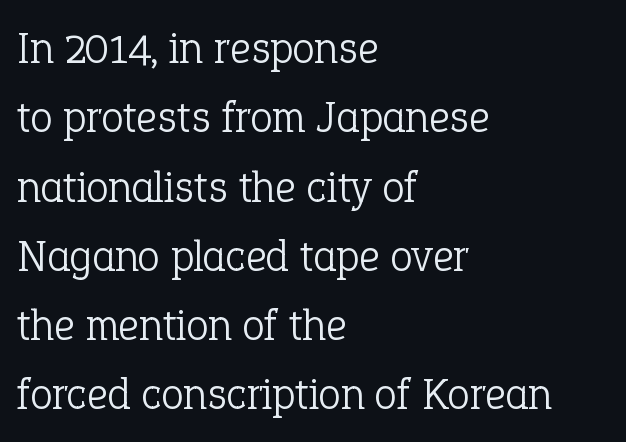
Q: Is the text bold? A: No.
Q: Is the text italic (slanted)? A: No, it is upright.
Q: Is the typeface a serif or a sans-serif typeface? A: Serif.
Q: Is the text underlined? A: No.
Q: How is the paragraph aligned? A: Left-aligned.
Q: Is the spacing between letters normal or unusually wide? A: Normal.
Q: Is the spacing between lines tight, normal or loose? A: Normal.
Q: Width (condensed, normal, or wide)? A: Normal.
Q: Stroke contrast? A: Low.
Q: x-height? A: Medium.
Q: Monospaced? A: No.
